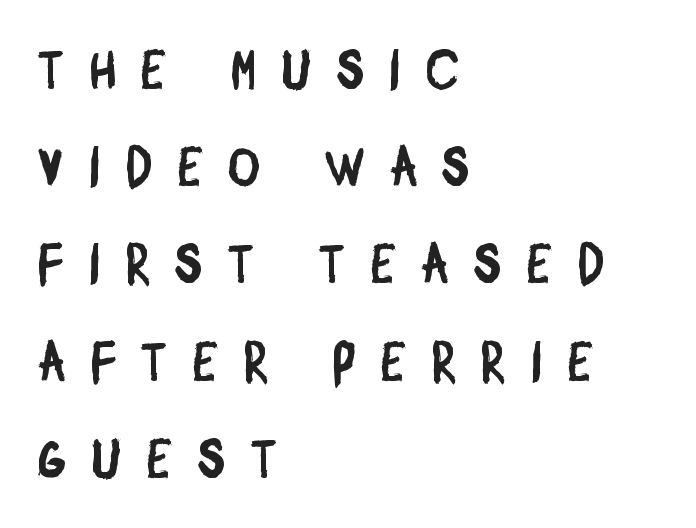
Letterform terminals end flat and unadorned throughout the passage. Is this a fixed-width face? No — the glyphs have proportional, varying widths. The face used here is rendered with a markedly widened letterfit. Layout note: lines flush left.
